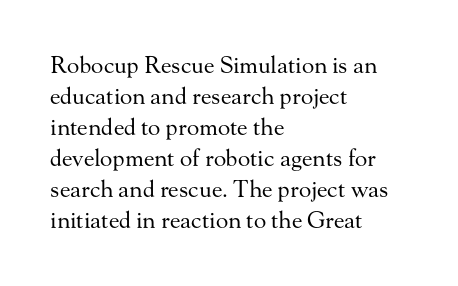
{"italic": "no", "bold": "no", "underline": "no", "align": "left", "line_spacing": "normal", "line_spacing_ratio": 1.35, "letter_spacing": "normal", "letter_spacing_em": 0.0, "glyph_px": 23}
